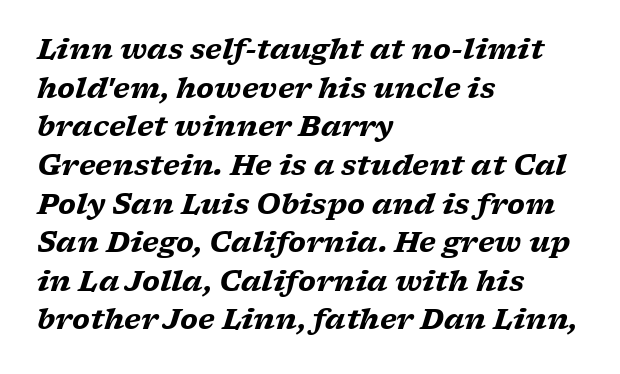
Quick note: interline space is typical. Tall strokes in this sample are angled rather than plumb. The paragraph has a hard left edge and a soft right edge. Strong, thick strokes mark this as bold type. The designer went with a serif here, giving each stem small feet. The string is rendered with underlining switched off.
